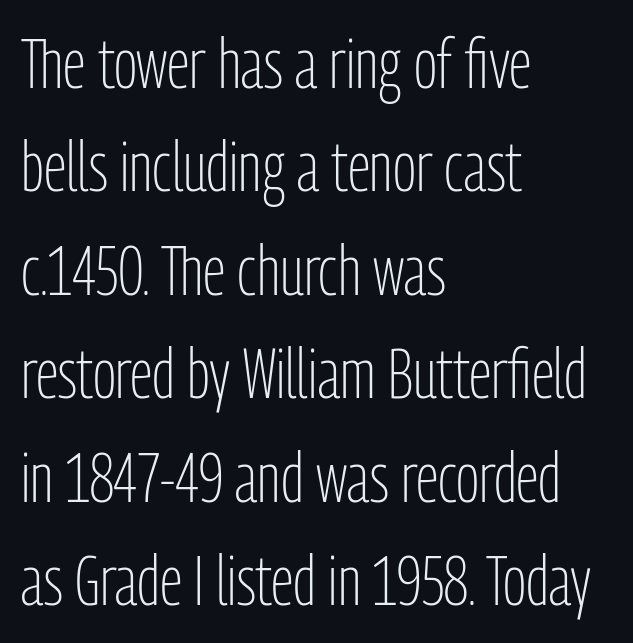
{"serif": "no", "italic": "no", "bold": "no", "weight": "light", "width": "condensed", "stroke_contrast": "low", "x_height": "medium", "monospaced": "no", "underline": "no", "align": "left", "line_spacing": "normal", "line_spacing_ratio": 1.5, "letter_spacing": "normal", "letter_spacing_em": 0.0, "glyph_px": 69}
